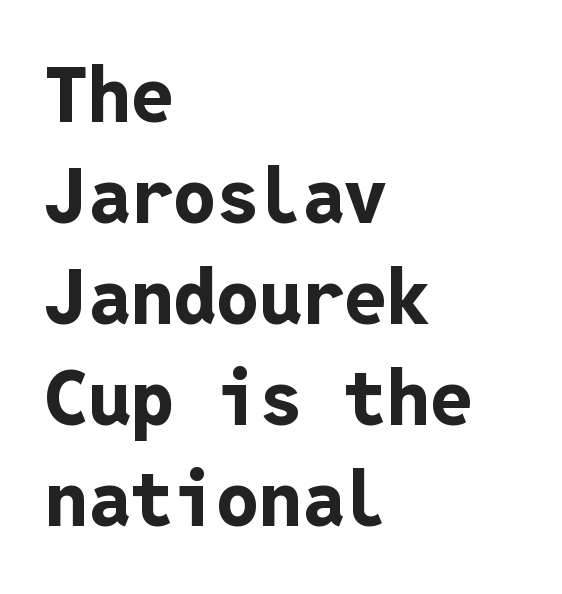
Vertically, the passage feels balanced, rows spaced as you'd expect. Observe the absence of serifs on each vertical stroke in this sample. Left-aligned paragraph, ragged on the right. Caption: bold face, heavy strokes.
